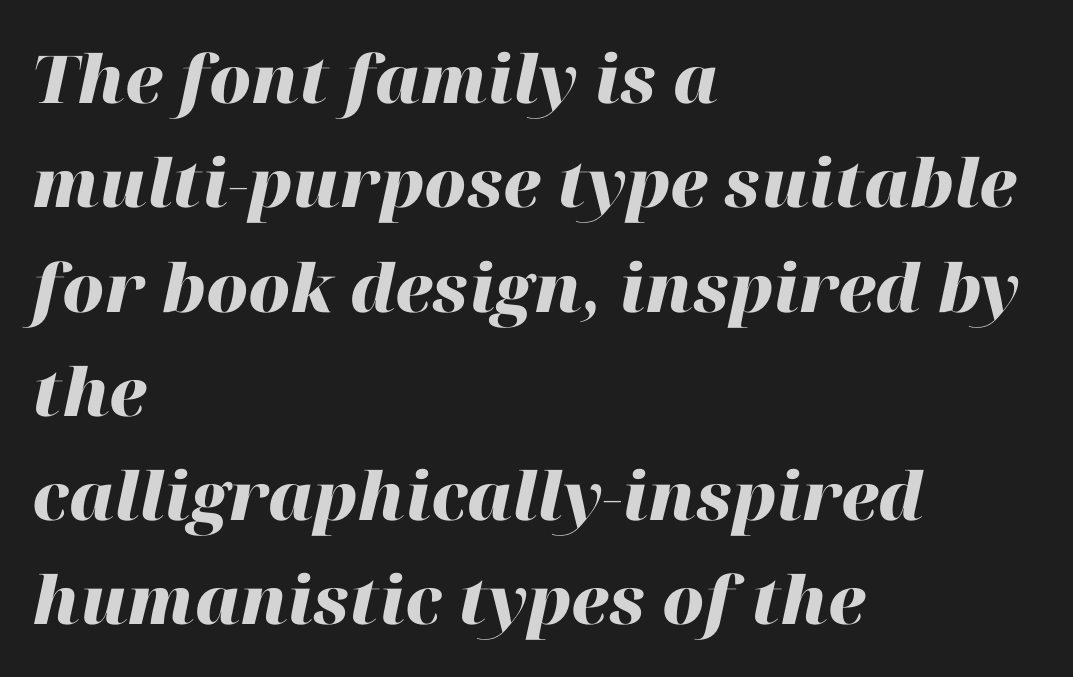
The image shows 66 px heavy type, italic (leaning right); set left-aligned, normal line spacing (1.58x), normal letter spacing, not underlined; high stroke contrast and a medium x-height.
